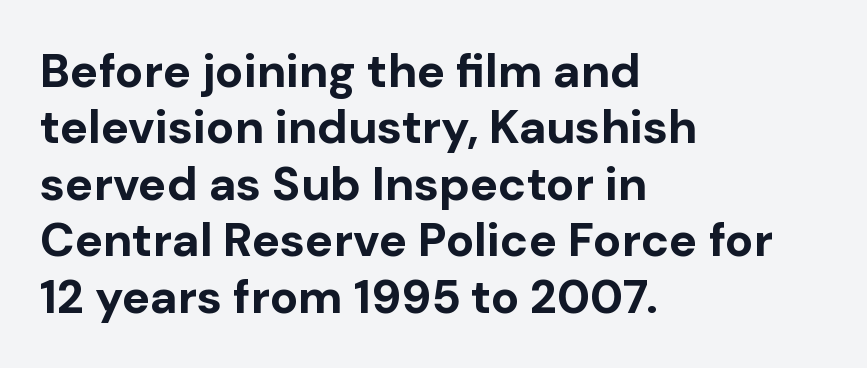
Think of a printed novel: that variable character pitch is what you see here. Characters follow at the spacing the type designer built in. Underline: absent. Weight: bold.
